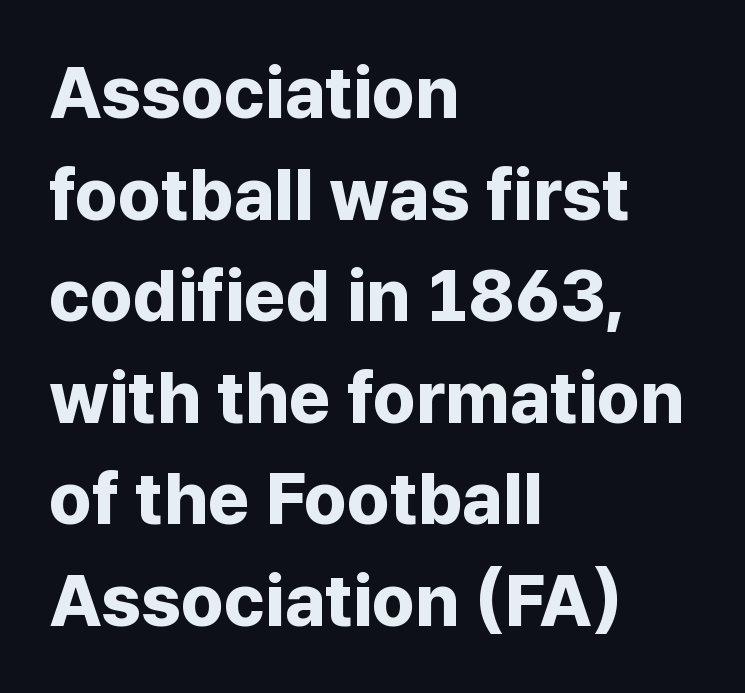
{"serif": "no", "italic": "no", "bold": "yes", "weight": "bold", "width": "normal", "stroke_contrast": "low", "x_height": "medium", "monospaced": "no", "underline": "no", "align": "left", "line_spacing": "normal", "line_spacing_ratio": 1.41, "letter_spacing": "normal", "letter_spacing_em": 0.0, "glyph_px": 72}
